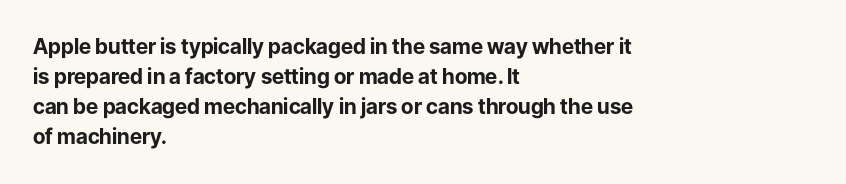
The image shows 21 px bold type, upright; set left-aligned, normal line spacing (1.43x), normal letter spacing, not underlined.
